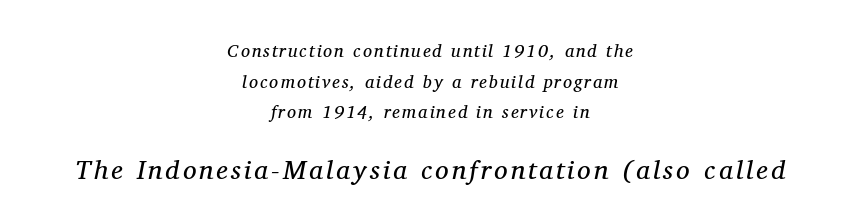
Honestly, the row spacing looks completely unremarkable. The paragraph has two soft edges and a firm central axis. No heavy texture on the line: the type isn't bold. The strip under each line holds only bare page. Two sizes are in play, and the larger belongs to the second block. Slanted lettering throughout.
